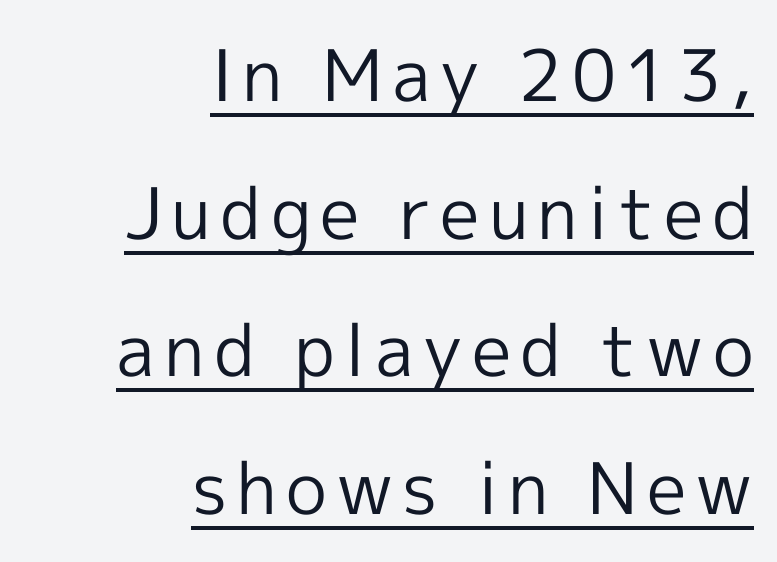
{"serif": "no", "italic": "no", "bold": "no", "weight": "regular", "width": "normal", "x_height": "medium", "monospaced": "no", "underline": "yes", "align": "right", "line_spacing": "loose", "line_spacing_ratio": 1.94, "glyph_px": 71}
